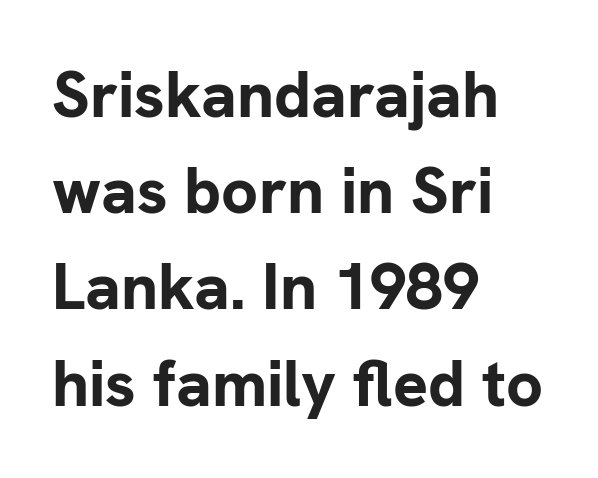
Descenders hang freely into open space. The type family on display is of the sans-serif kind. Compared with a centered layout, this one pins lines to the left instead. Style check: upright.
